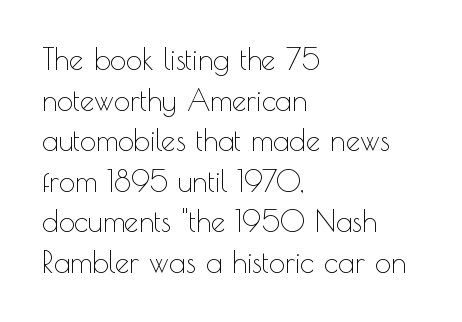
The image shows 29 px thin sans-serif type, upright; set left-aligned, normal line spacing (1.4x), normal letter spacing, not underlined; a small x-height.
